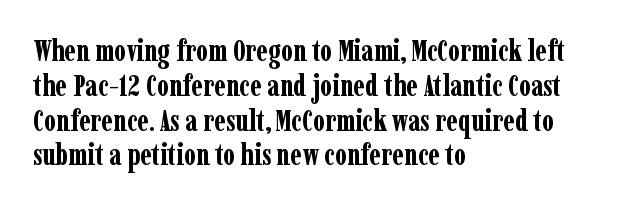
The image shows 29 px bold, condensed serif type, upright; set left-aligned, line spacing 1.2x, normal letter spacing, not underlined; low stroke contrast and a medium x-height.
